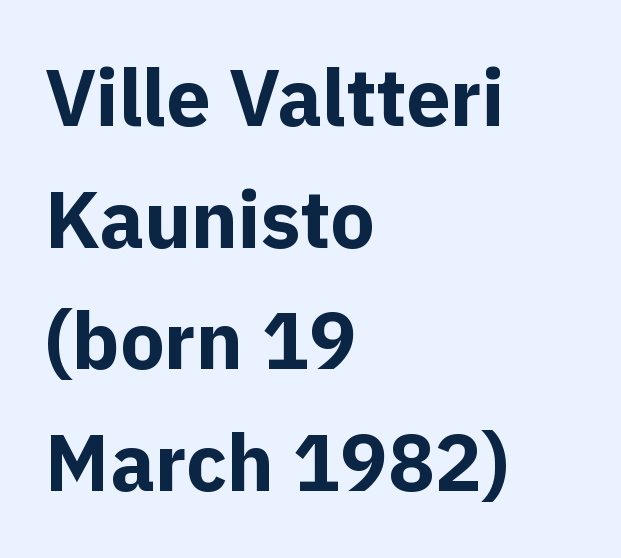
The face used here is proportionally spaced, like ordinary book or web type. This rendering features lettering with no underline. Letterform terminals end flat and unadorned throughout the passage. The lines are quadded left. Each word holds together tightly as a unit, with standard inter-letter gaps. A full-strength bold gives these letters their thick strokes.
